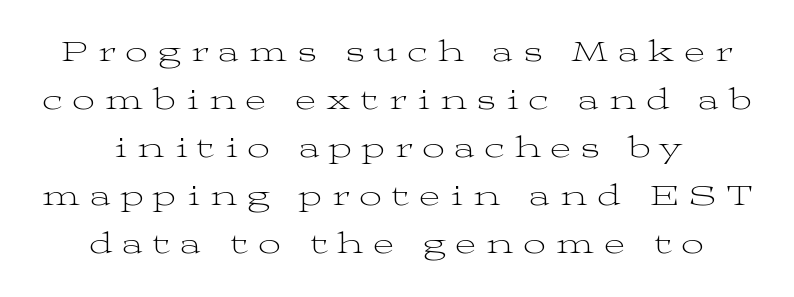
The image shows 31 px light, wide serif type, upright; set centered, normal line spacing (1.55x), unusually wide letter spacing (+0.33 em), not underlined; medium stroke contrast and a medium x-height.
